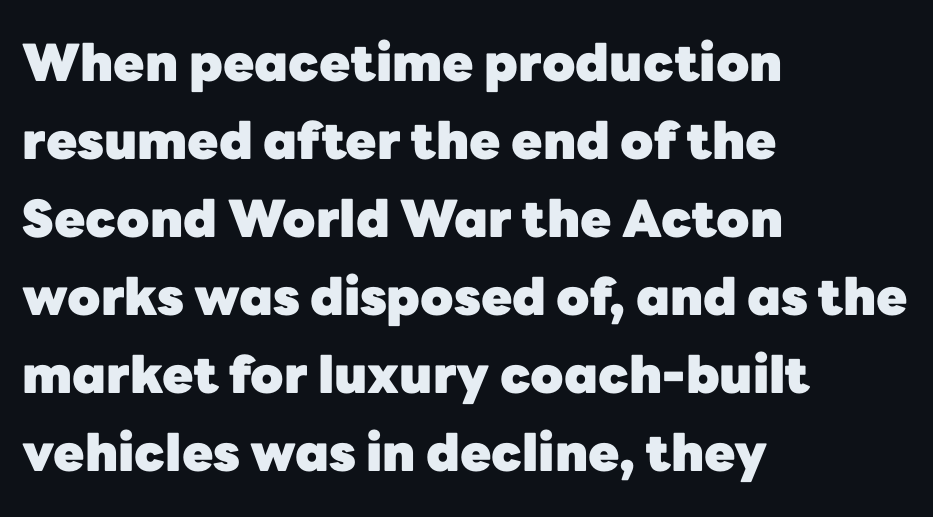
The image shows 51 px heavy sans-serif type, upright; set left-aligned, normal line spacing (1.53x), normal letter spacing, not underlined; low stroke contrast and a medium x-height.
